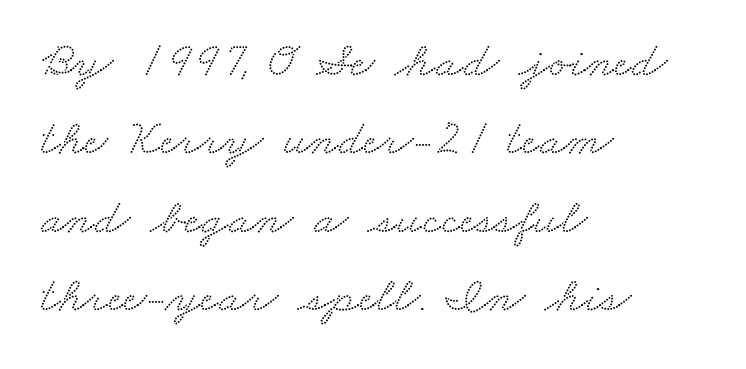
{"serif": "yes", "width": "wide", "stroke_contrast": "medium", "x_height": "small", "monospaced": "no", "underline": "no", "align": "left", "line_spacing": "normal", "line_spacing_ratio": 1.57, "letter_spacing": "normal", "letter_spacing_em": 0.0, "glyph_px": 50}
